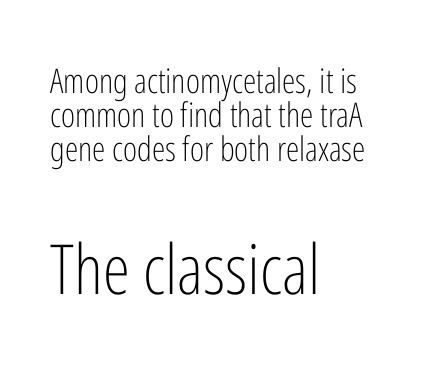
The image shows 69 px light, condensed sans-serif type, upright; set left-aligned, tight line spacing (1.0x), normal letter spacing, not underlined; the second (bottom) block is 2.03x larger; low stroke contrast and a medium x-height.
